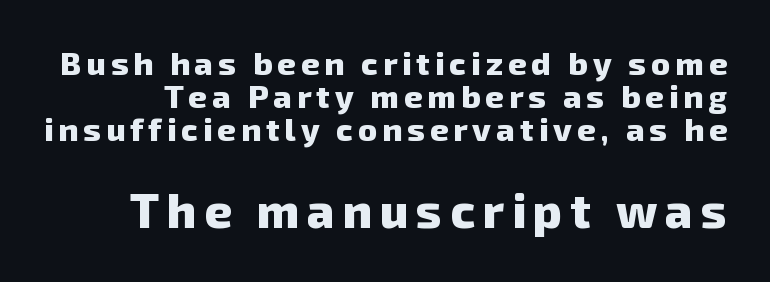
{"serif": "no", "bold": "yes", "weight": "heavy", "width": "normal", "stroke_contrast": "low", "x_height": "medium", "monospaced": "no", "underline": "no", "line_spacing": "tight", "line_spacing_ratio": 1.03, "larger_block": "second", "size_ratio": 1.5, "glyph_px": 48}
